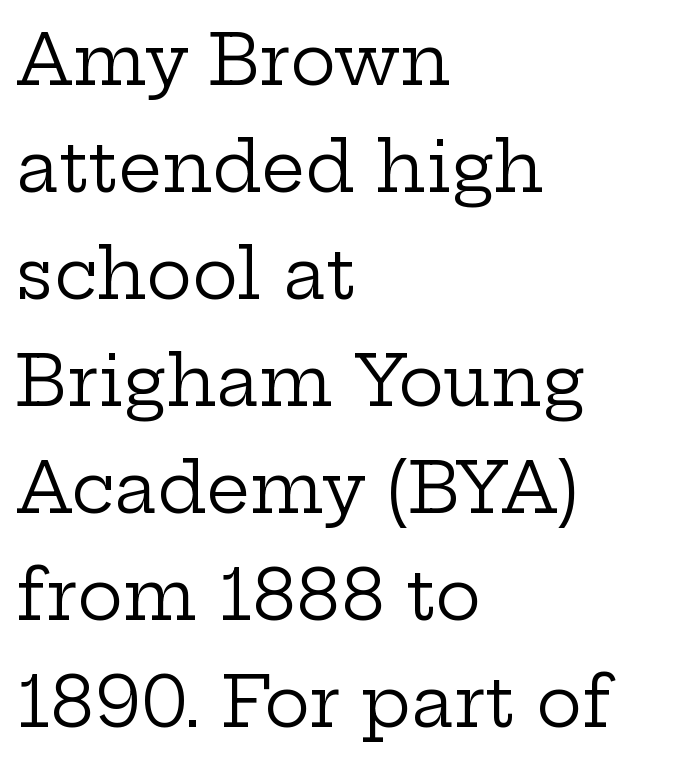
{"serif": "yes", "italic": "no", "bold": "no", "weight": "regular", "width": "wide", "stroke_contrast": "low", "x_height": "medium", "monospaced": "no", "underline": "no", "align": "left", "line_spacing": "normal", "line_spacing_ratio": 1.55, "letter_spacing": "normal", "letter_spacing_em": 0.0, "glyph_px": 69}
